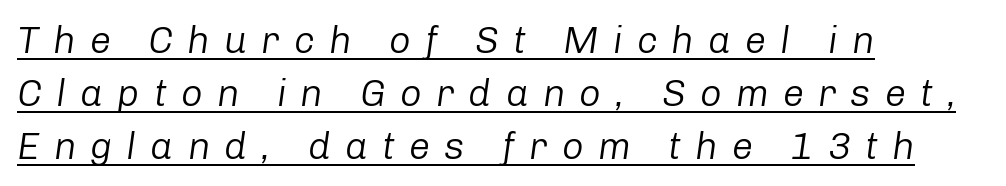
{"italic": "yes", "lean": "right", "slant_degrees": 8, "bold": "no", "weight": "regular", "width": "normal", "stroke_contrast": "low", "x_height": "medium", "monospaced": "no", "underline": "yes", "align": "left", "line_spacing": "normal", "line_spacing_ratio": 1.39, "letter_spacing": "wide", "letter_spacing_em": 0.37, "glyph_px": 38}
